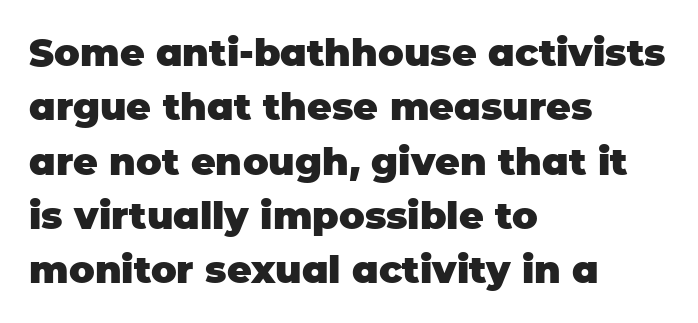
{"serif": "no", "italic": "no", "bold": "yes", "weight": "heavy", "width": "normal", "stroke_contrast": "low", "x_height": "large", "monospaced": "no", "underline": "no", "align": "left", "line_spacing": "normal", "line_spacing_ratio": 1.43, "letter_spacing": "normal", "letter_spacing_em": 0.0, "glyph_px": 38}
